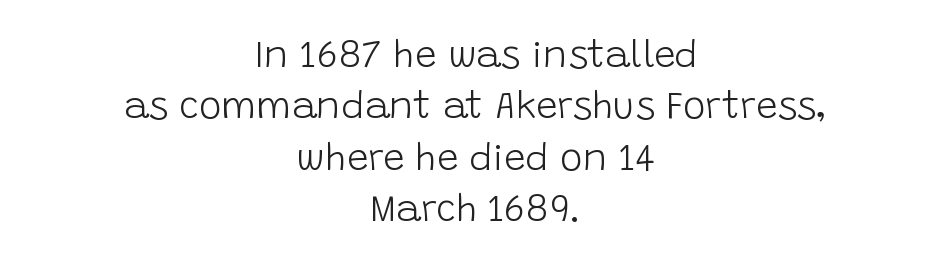
The image shows 38 px light sans-serif type, upright; set centered, normal line spacing (1.35x), normal letter spacing, not underlined; low stroke contrast and a large x-height.
